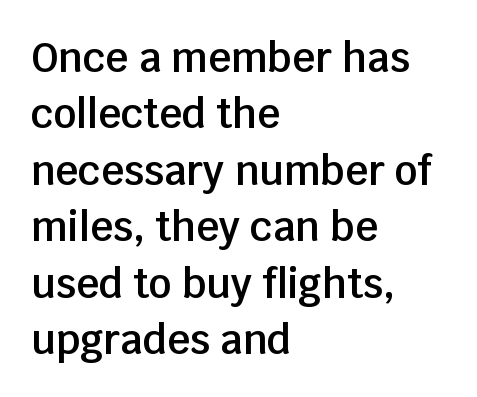
Line spacing here is normal. A somewhat darkened texture: the type is semibold rather than bold. These lines are rendered in a variable-pitch font. The gaps between neighbouring characters are ordinary and unremarkable. Every row of glyphs begins at an identical x-position on the left. The lettering stays uniformly vertical, giving the passage a roman look.
